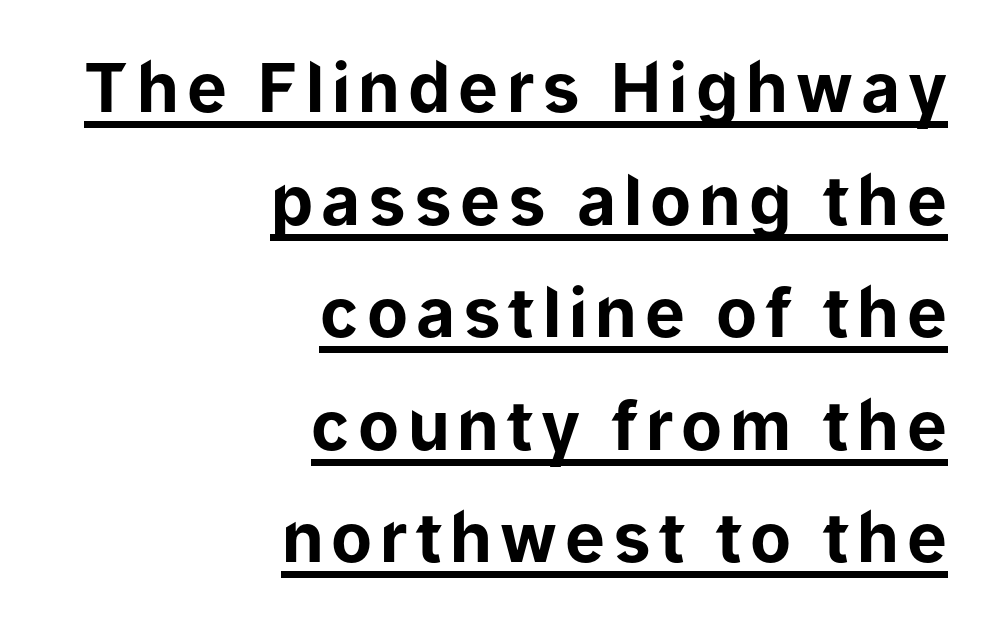
Q: Is the text bold? A: Yes.
Q: Is the text italic (slanted)? A: No, it is upright.
Q: Is the typeface a serif or a sans-serif typeface? A: Sans-serif.
Q: Is the text underlined? A: Yes.
Q: How is the paragraph aligned? A: Right-aligned.
Q: Is the spacing between lines tight, normal or loose? A: Normal.
Q: Width (condensed, normal, or wide)? A: Normal.
Q: Stroke contrast? A: Low.
Q: x-height? A: Medium.
Q: Monospaced? A: No.
